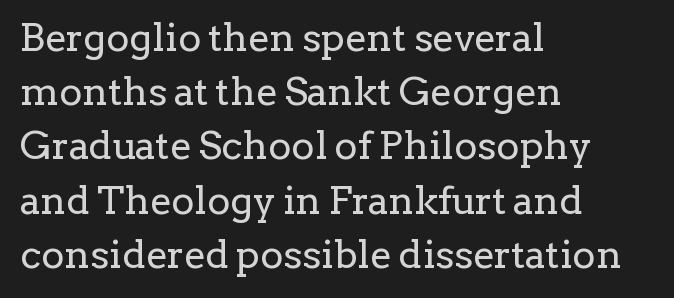
The image shows 39 px regular-weight serif type, upright; set left-aligned, normal line spacing (1.39x), normal letter spacing, not underlined; low stroke contrast and a medium x-height.
